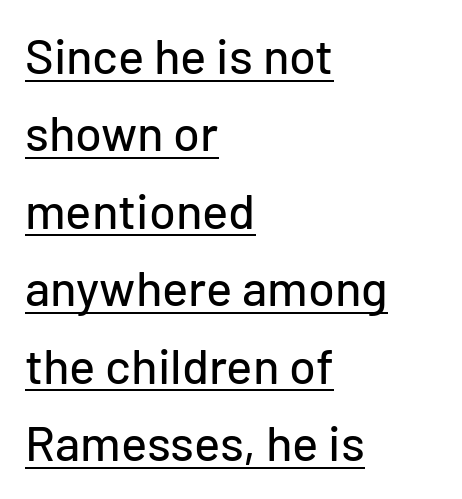
Q: Is the text italic (slanted)? A: No, it is upright.
Q: Is the typeface a serif or a sans-serif typeface? A: Sans-serif.
Q: Is the text underlined? A: Yes.
Q: How is the paragraph aligned? A: Left-aligned.
Q: Is the spacing between letters normal or unusually wide? A: Normal.
Q: Is the spacing between lines tight, normal or loose? A: Normal.
Q: Width (condensed, normal, or wide)? A: Normal.
Q: Stroke contrast? A: Low.
Q: x-height? A: Medium.
Q: Monospaced? A: No.
